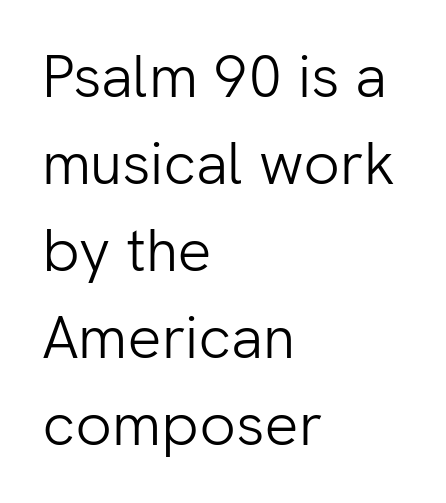
{"serif": "no", "italic": "no", "bold": "no", "weight": "light", "width": "normal", "stroke_contrast": "low", "x_height": "medium", "monospaced": "no", "underline": "no", "align": "left", "line_spacing": "normal", "line_spacing_ratio": 1.45, "letter_spacing": "normal", "letter_spacing_em": 0.0, "glyph_px": 60}
